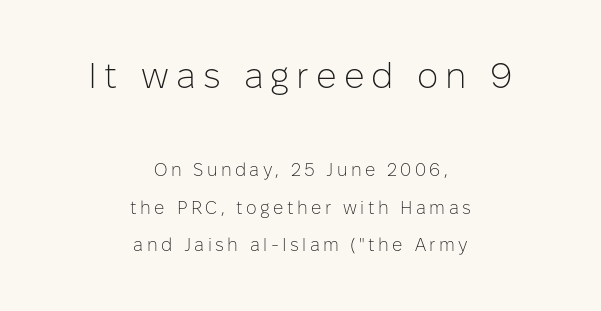
The face used here appears at its bigger size in the upper chunk. Reading down the block, each line starts at a different indent, mirrored at its end. The block of text is sparse from top to bottom, with ample space between rows. Bold? No — there's no thickening of the strokes.
